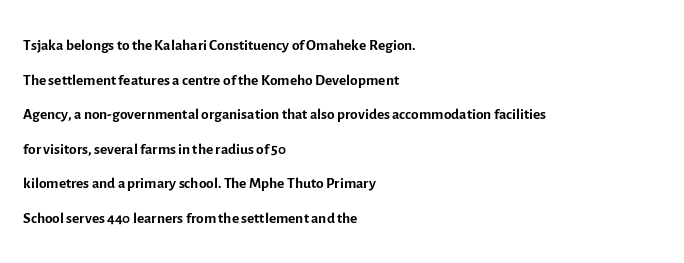
Which margin do the lines hug? The left one — the right edge is uneven. This is roman type, the default non-slanted kind. Summary of vertical rhythm: regular, with standard interline spacing. These glyphs show unthickened strokes, regular width or finer. The rendering keeps characters at their native spacing. The gap between lines stays unmarked.
